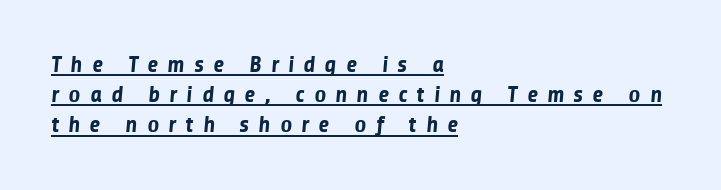
{"bold": "yes", "underline": "yes", "align": "left", "line_spacing": "normal", "line_spacing_ratio": 1.31, "letter_spacing": "wide", "letter_spacing_em": 0.4, "glyph_px": 23}
